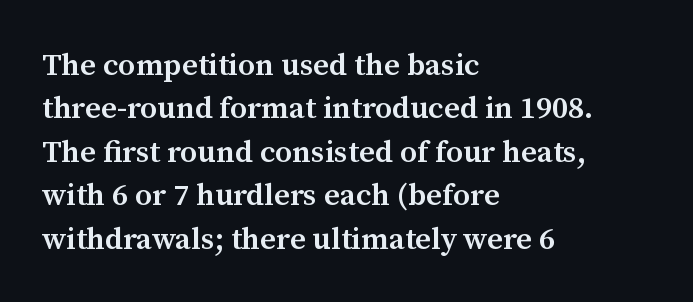
Observe the serifs anchoring each vertical stroke in this sample. In terms of weight, the rendering is demibold, just under bold. Nothing unusual about the tracking: characters are spaced as the font intends. The strip under each line holds only bare page. Proportional: the letters do not fall into vertical columns.
